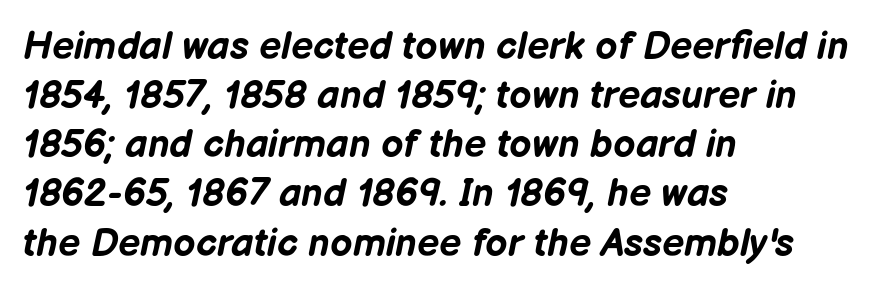
{"italic": "yes", "lean": "right", "slant_degrees": 12, "bold": "yes", "weight": "bold", "width": "normal", "stroke_contrast": "low", "x_height": "medium", "monospaced": "no", "underline": "no", "align": "left", "line_spacing": "normal", "line_spacing_ratio": 1.26, "letter_spacing": "normal", "letter_spacing_em": 0.0, "glyph_px": 39}
